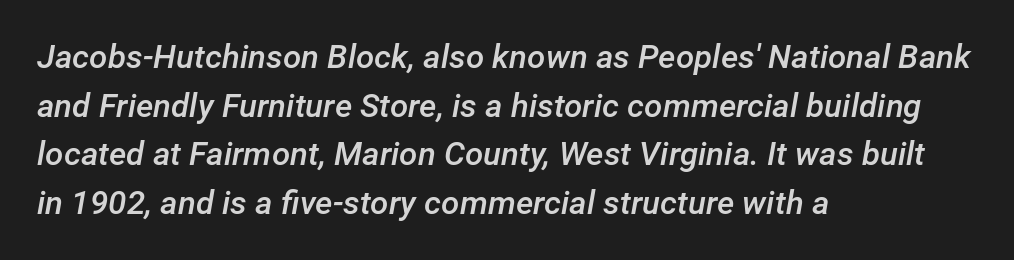
Q: Is the text bold? A: Semi-bold.
Q: Is the text italic (slanted)? A: Yes, it leans right by about 12 degrees.
Q: Is the text underlined? A: No.
Q: How is the paragraph aligned? A: Left-aligned.
Q: Is the spacing between letters normal or unusually wide? A: Normal.
Q: Is the spacing between lines tight, normal or loose? A: Normal.
Q: Width (condensed, normal, or wide)? A: Normal.
Q: Stroke contrast? A: Low.
Q: x-height? A: Medium.
Q: Monospaced? A: No.
